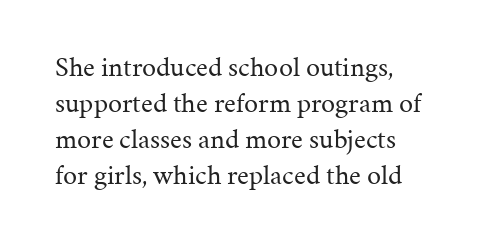
Q: Is the text bold? A: No.
Q: Is the text italic (slanted)? A: No, it is upright.
Q: Is the typeface a serif or a sans-serif typeface? A: Serif.
Q: Is the text underlined? A: No.
Q: Is the spacing between letters normal or unusually wide? A: Normal.
Q: Is the spacing between lines tight, normal or loose? A: Normal.
Q: Width (condensed, normal, or wide)? A: Normal.
Q: Stroke contrast? A: Medium.
Q: x-height? A: Medium.
Q: Monospaced? A: No.
